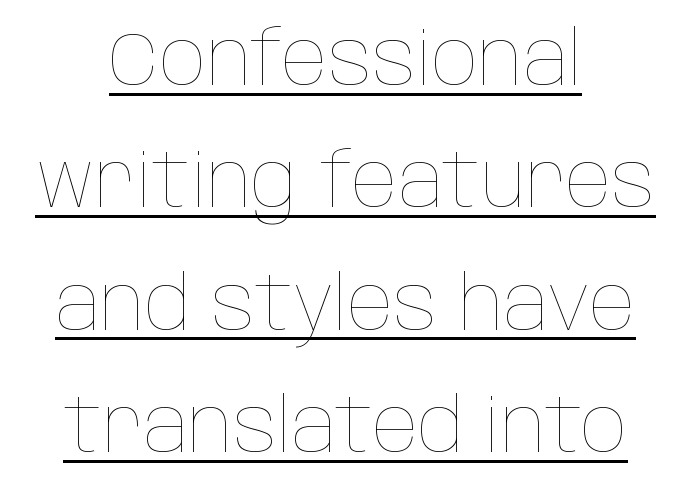
This sample has the flowing, uneven cadence of proportional lettering. The glyphs are accompanied by a horizontal stroke just below them. Stems here are at most as thick as an everyday book face. Every stem runs plumb, perpendicular to the baseline. In terms of leading, this rendering sits right in the middle.
